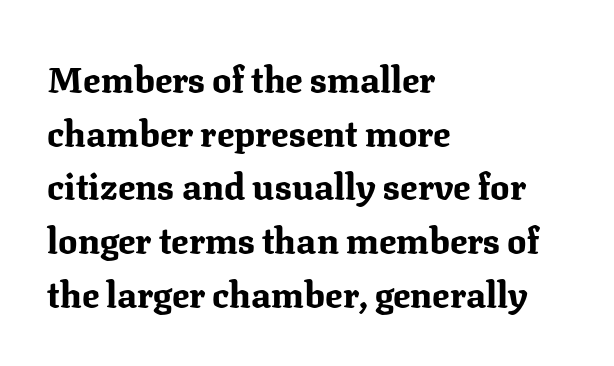
The image shows 36 px bold serif type, upright; set left-aligned, normal line spacing (1.49x), normal letter spacing, not underlined; medium stroke contrast and a medium x-height.
